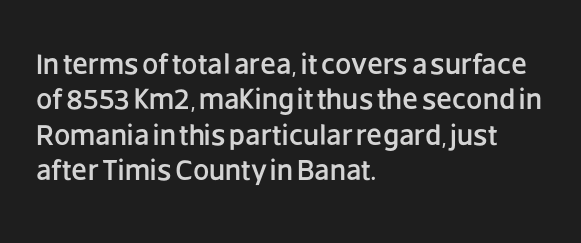
The letters advance in unequal steps, a hallmark of proportional type. This sample uses plain, unmodified letter spacing. Regarding serifs, this sample does without them. Decoration check: the copy has no underline.
